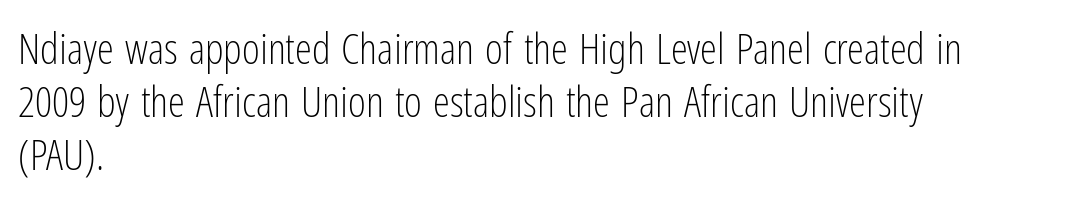
{"serif": "no", "italic": "no", "bold": "no", "weight": "light", "width": "condensed", "stroke_contrast": "low", "x_height": "medium", "monospaced": "no", "underline": "no", "align": "left", "line_spacing_ratio": 1.23, "letter_spacing": "normal", "letter_spacing_em": 0.0, "glyph_px": 43}
